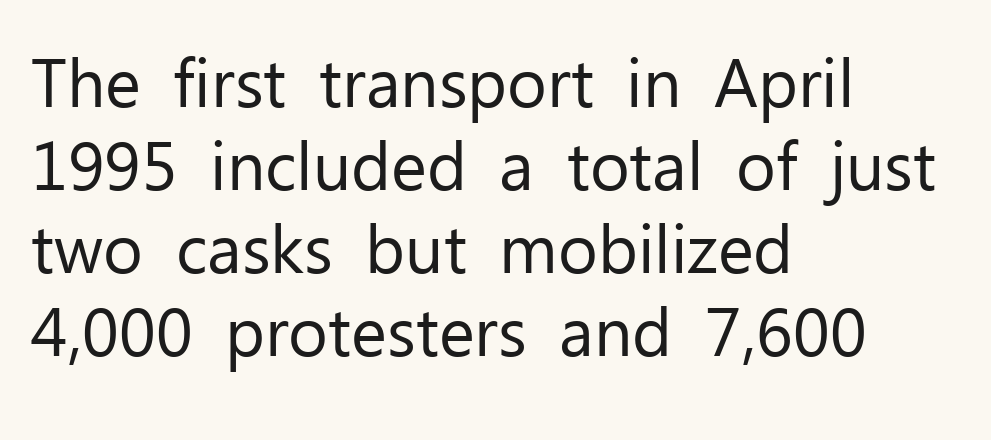
{"serif": "no", "italic": "no", "bold": "no", "weight": "regular", "width": "normal", "stroke_contrast": "low", "x_height": "medium", "monospaced": "no", "underline": "no", "align": "left", "line_spacing_ratio": 1.22, "letter_spacing": "normal", "letter_spacing_em": 0.0, "glyph_px": 68}
